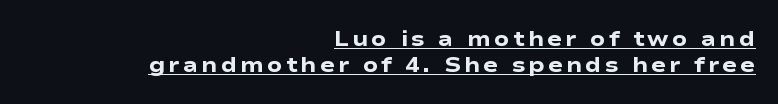
Compared with undecorated copy, this sample adds a rule below the words. A student would call this right alignment; a typographer would say flush right, rag left. No italicization has been applied; the sample stays upright. Weight: bold.
